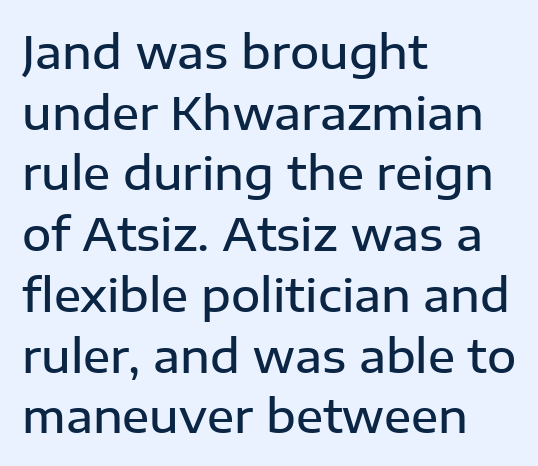
Q: Is the text bold? A: Semi-bold.
Q: Is the text italic (slanted)? A: No, it is upright.
Q: Is the typeface a serif or a sans-serif typeface? A: Sans-serif.
Q: Is the text underlined? A: No.
Q: How is the paragraph aligned? A: Left-aligned.
Q: Is the spacing between letters normal or unusually wide? A: Normal.
Q: Is the spacing between lines tight, normal or loose? A: Normal.
Q: Width (condensed, normal, or wide)? A: Normal.
Q: Stroke contrast? A: Low.
Q: x-height? A: Medium.
Q: Monospaced? A: No.
